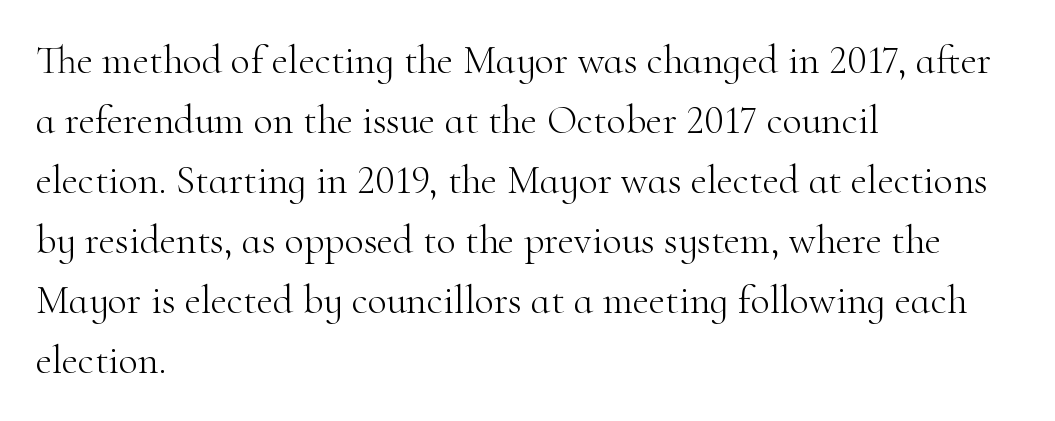
The image shows 40 px light serif type, upright; set left-aligned, normal line spacing (1.5x), normal letter spacing, not underlined; high stroke contrast and a small x-height.
